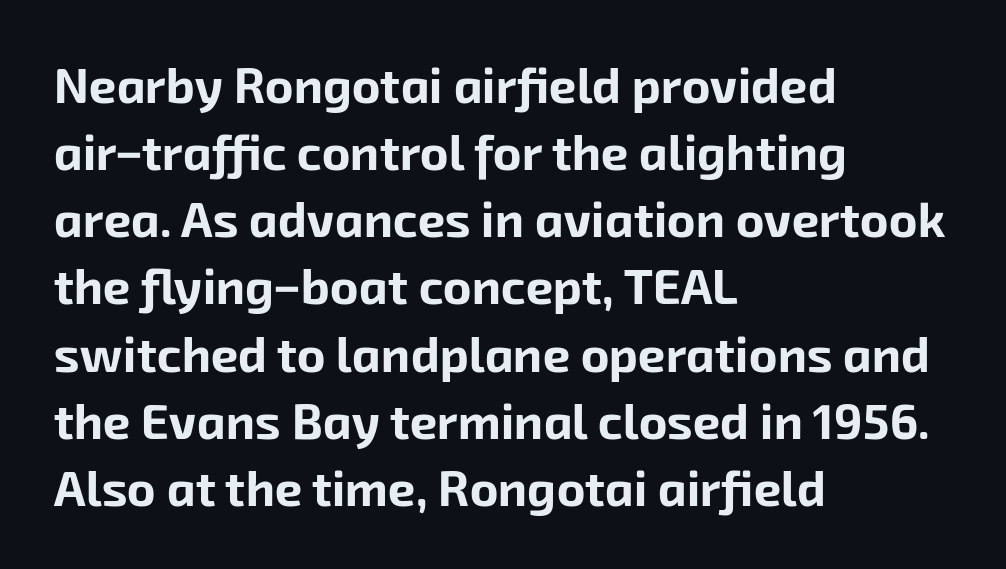
Every letter is thick-stroked: bold, no question. Proportional: the letters do not fall into vertical columns. Does the copy run flush right? No — it runs flush left. A sans-serif font was chosen for this passage.
